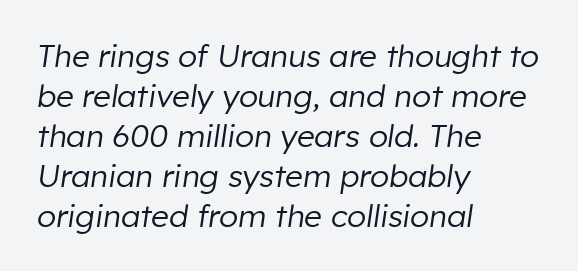
Q: Is the text bold? A: No.
Q: Is the text italic (slanted)? A: Yes, it leans right by about 8 degrees.
Q: Is the text underlined? A: No.
Q: How is the paragraph aligned? A: Left-aligned.
Q: Is the spacing between letters normal or unusually wide? A: Normal.
Q: Is the spacing between lines tight, normal or loose? A: Normal.
Q: Width (condensed, normal, or wide)? A: Normal.
Q: Stroke contrast? A: Low.
Q: x-height? A: Medium.
Q: Monospaced? A: No.
